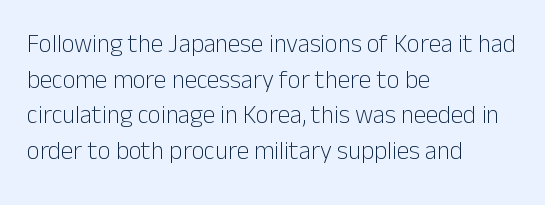
Q: Is the text bold? A: No.
Q: Is the text italic (slanted)? A: No, it is upright.
Q: Is the text underlined? A: No.
Q: How is the paragraph aligned? A: Left-aligned.
Q: Is the spacing between letters normal or unusually wide? A: Normal.
Q: Is the spacing between lines tight, normal or loose? A: Normal.
